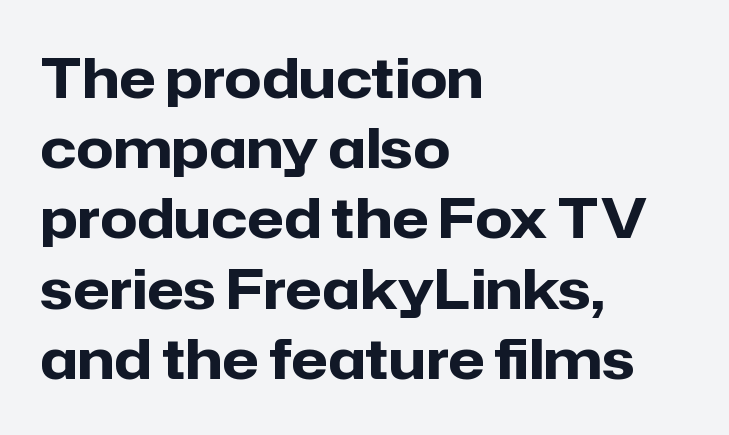
Standard letterfit; no display-style spreading of the glyphs. Are there feet on the stems? There aren't — it's a sans. Notice how the stems are strictly vertical — no italics here. Vertically, the passage feels balanced, rows spaced as you'd expect. Each letter keeps its own natural width here, so spacing adapts to shape.
